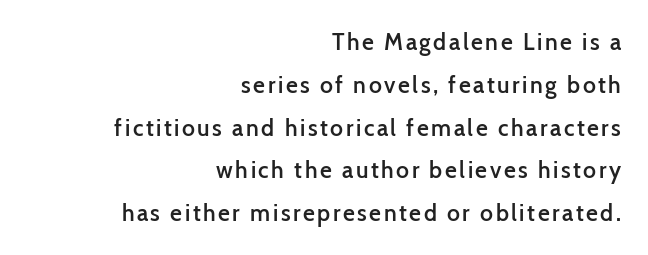
In terms of weight, the rendering is demibold, just under bold. The space beneath each line is pristine and unruled. Designer's note — italics off, roman on. Right-aligned paragraph, ragged on the left.
